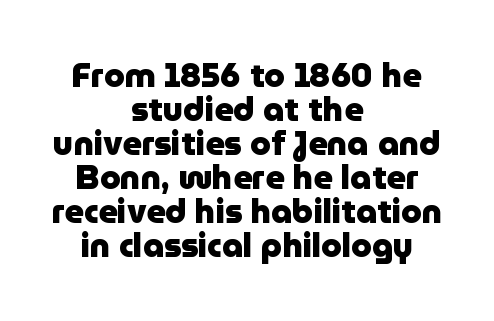
Q: Is the text bold? A: Yes.
Q: Is the text italic (slanted)? A: No, it is upright.
Q: Is the typeface a serif or a sans-serif typeface? A: Sans-serif.
Q: Is the text underlined? A: No.
Q: How is the paragraph aligned? A: Centered.
Q: Is the spacing between letters normal or unusually wide? A: Normal.
Q: Is the spacing between lines tight, normal or loose? A: Tight.
Q: Width (condensed, normal, or wide)? A: Normal.
Q: Stroke contrast? A: Low.
Q: x-height? A: Medium.
Q: Monospaced? A: No.
